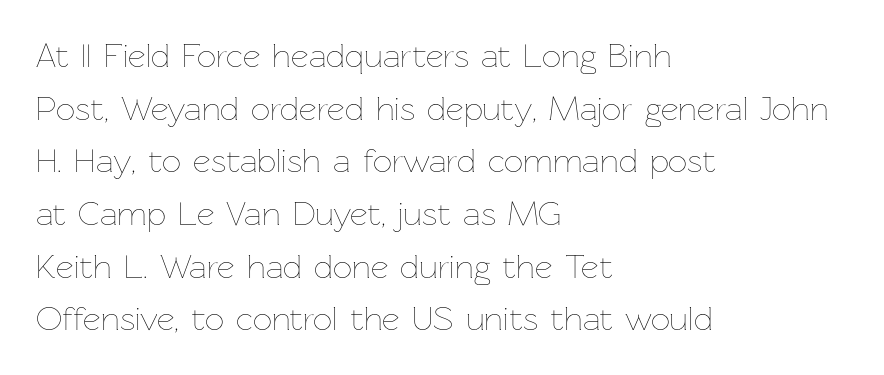
The image shows 34 px thin type, upright; set left-aligned, normal line spacing (1.55x), normal letter spacing, not underlined; low stroke contrast and a medium x-height.
